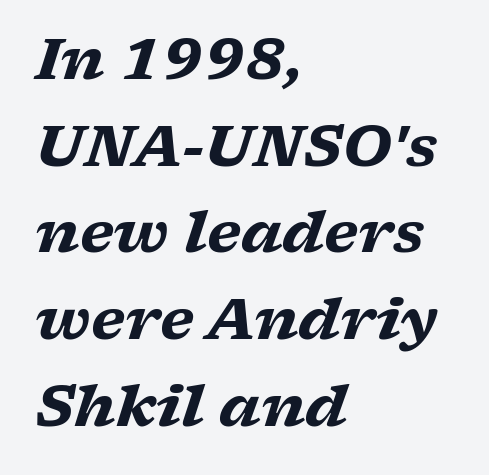
The image shows 57 px heavy, wide serif type, italic (leaning right); set left-aligned, normal line spacing (1.52x), normal letter spacing, not underlined; low stroke contrast and a medium x-height.
